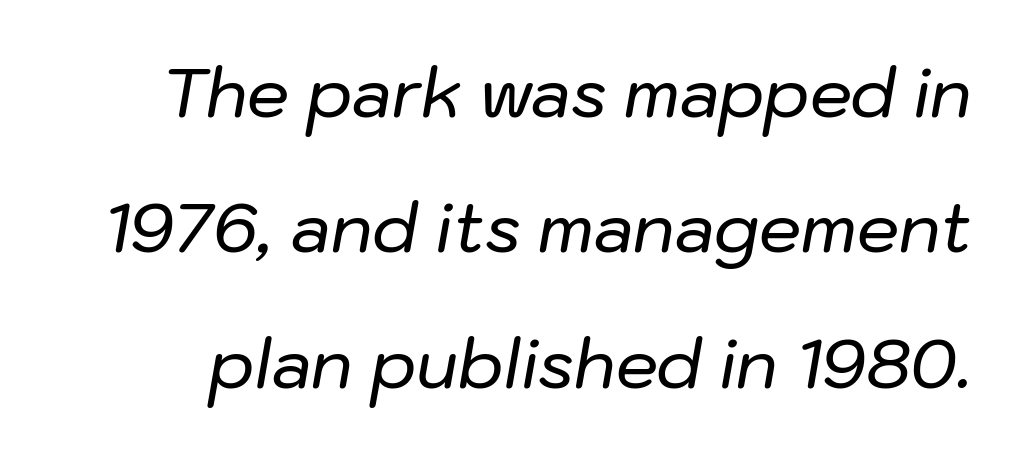
The image shows 67 px text type, italic (leaning right); set loose line spacing (2.02x), normal letter spacing, not underlined; low stroke contrast and a medium x-height.
